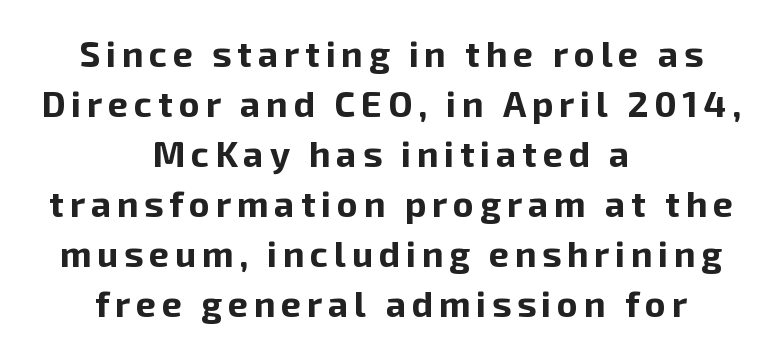
Q: Is the text bold? A: Yes.
Q: Is the text italic (slanted)? A: No, it is upright.
Q: Is the typeface a serif or a sans-serif typeface? A: Sans-serif.
Q: Is the text underlined? A: No.
Q: How is the paragraph aligned? A: Centered.
Q: Is the spacing between lines tight, normal or loose? A: Normal.
Q: Width (condensed, normal, or wide)? A: Normal.
Q: Stroke contrast? A: Low.
Q: x-height? A: Medium.
Q: Monospaced? A: No.
